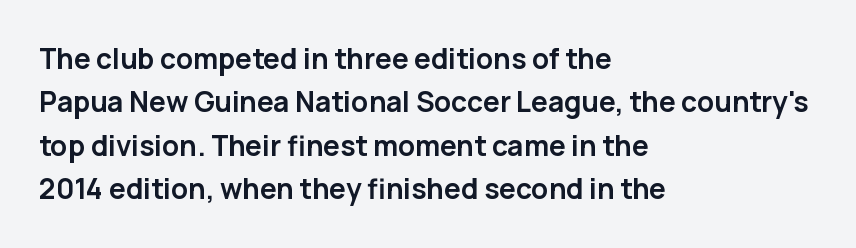
The face used here is rendered with its standard letterfit. Check where the strokes stop: nothing finishes them off — pure sans. A roman cut, with each character standing at attention. These words are printed bold, with thick strokes throughout. Reading down the block, your eye returns to a fixed left position each line.
